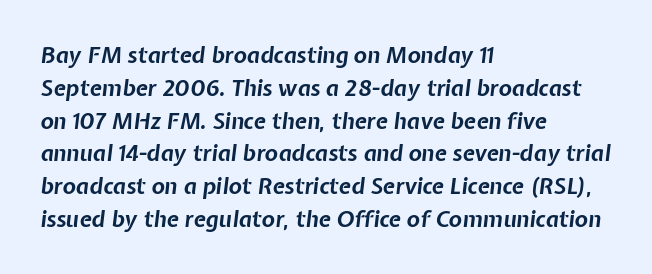
{"italic": "yes", "lean": "right", "slant_degrees": 7, "bold": "yes", "underline": "no", "align": "left", "line_spacing": "normal", "line_spacing_ratio": 1.49, "letter_spacing": "normal", "letter_spacing_em": 0.0, "glyph_px": 22}
